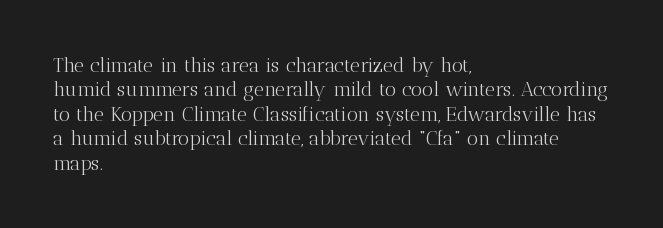
{"italic": "no", "bold": "no", "underline": "no", "align": "left", "line_spacing_ratio": 1.22, "letter_spacing": "normal", "letter_spacing_em": 0.0, "glyph_px": 20}
